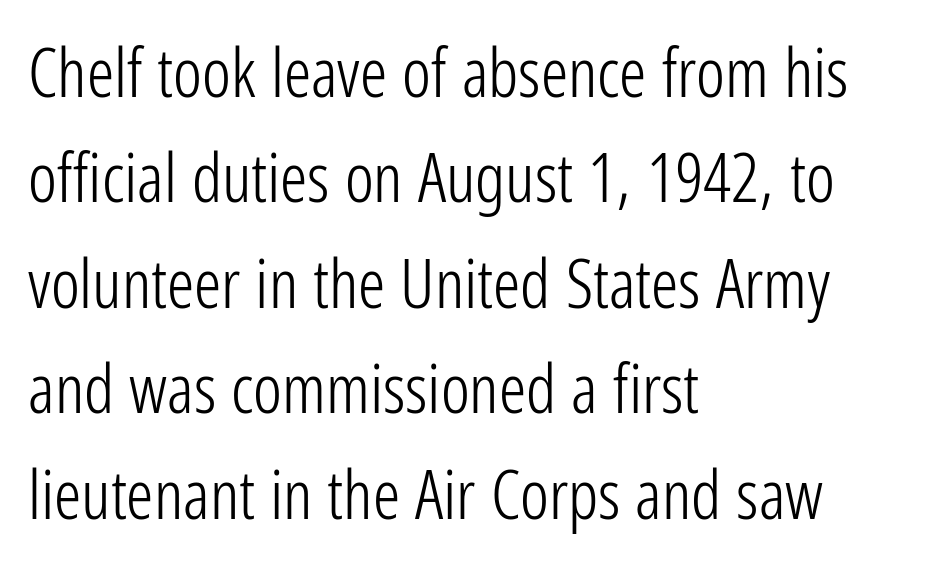
The image shows 68 px light, condensed sans-serif type, upright; set left-aligned, normal line spacing (1.55x), normal letter spacing, not underlined; low stroke contrast and a medium x-height.
